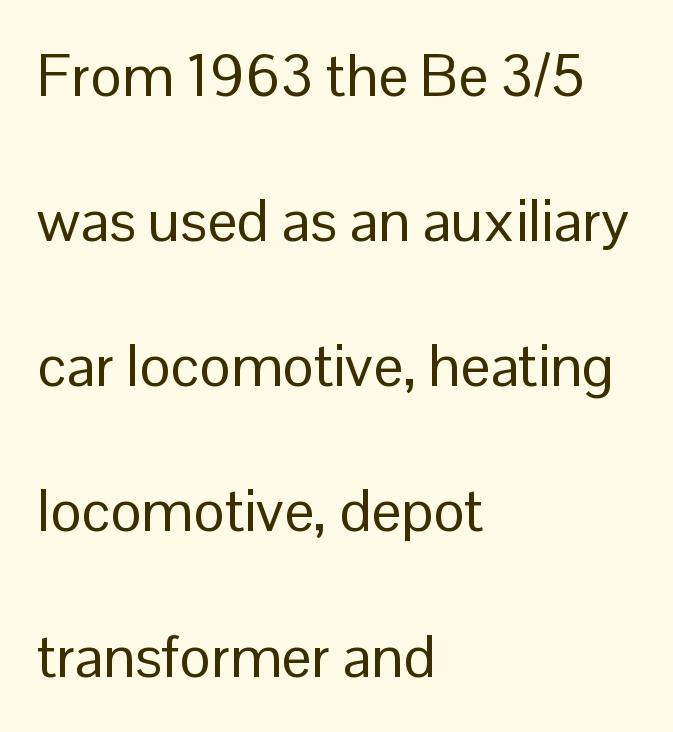
Q: Is the text bold? A: No.
Q: Is the text italic (slanted)? A: No, it is upright.
Q: Is the typeface a serif or a sans-serif typeface? A: Sans-serif.
Q: Is the text underlined? A: No.
Q: How is the paragraph aligned? A: Left-aligned.
Q: Is the spacing between letters normal or unusually wide? A: Normal.
Q: Is the spacing between lines tight, normal or loose? A: Loose.
Q: Width (condensed, normal, or wide)? A: Normal.
Q: Stroke contrast? A: Low.
Q: x-height? A: Medium.
Q: Monospaced? A: No.
